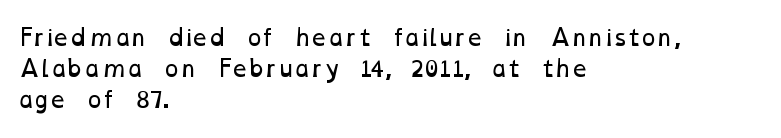
Words float on clear page, feet unadorned. Nobody touched the tracking dial on this one. Letters have the restrained weight of plain body copy at most. Every row of glyphs begins at an identical x-position on the left.
